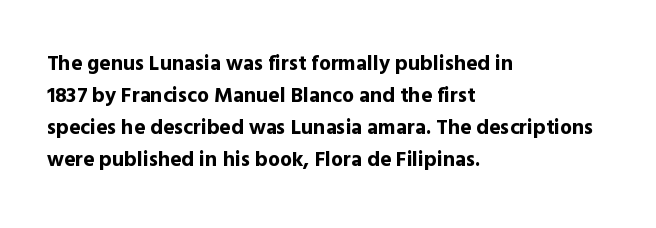
The type sits square on the baseline with zero lean. Summary of weight: heavy, a full bold. Interline gaps are of average width in this sample. The type is set solid horizontally, with unmodified tracking. Underline: absent.
